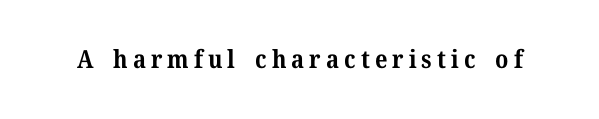
{"italic": "no", "bold": "yes", "underline": "no", "letter_spacing": "wide", "letter_spacing_em": 0.2, "glyph_px": 25}
